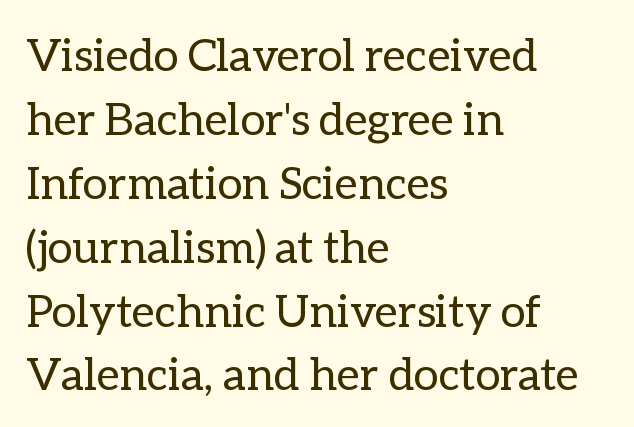
The image shows 45 px regular-weight type, upright; set left-aligned, normal line spacing (1.42x), normal letter spacing, not underlined; low stroke contrast and a medium x-height.
